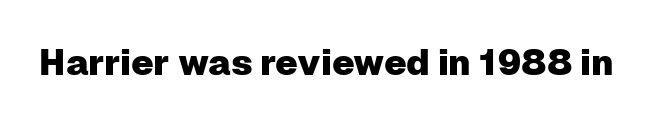
The image shows 36 px sans-serif type, upright; set normal letter spacing, not underlined; low stroke contrast and a medium x-height.
